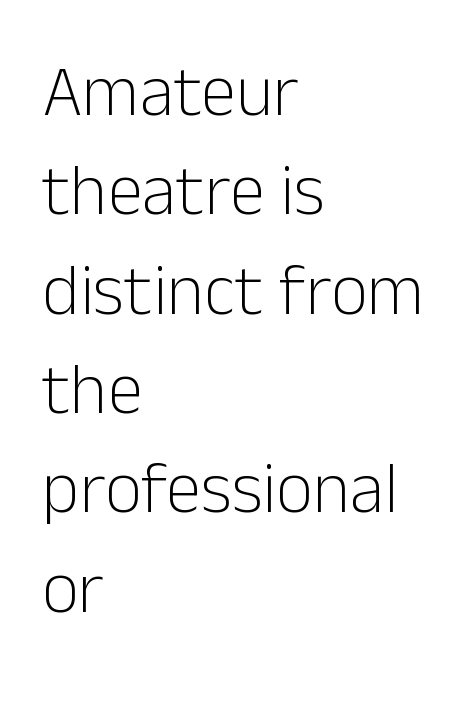
Q: Is the text bold? A: No.
Q: Is the text italic (slanted)? A: No, it is upright.
Q: Is the typeface a serif or a sans-serif typeface? A: Sans-serif.
Q: Is the text underlined? A: No.
Q: How is the paragraph aligned? A: Left-aligned.
Q: Is the spacing between letters normal or unusually wide? A: Normal.
Q: Is the spacing between lines tight, normal or loose? A: Normal.
Q: Width (condensed, normal, or wide)? A: Normal.
Q: Stroke contrast? A: Low.
Q: x-height? A: Medium.
Q: Monospaced? A: No.
